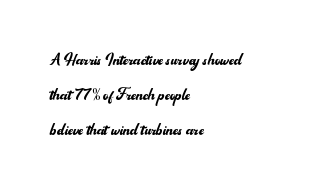
Which margin do the lines hug? The left one — the right edge is uneven. The space directly below the letters is spotless. Horizontal bands of white between lines are of average thickness. The face looks like a standard text weight, possibly lighter.
